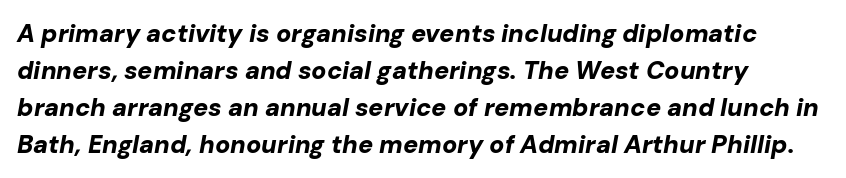
Q: Is the text bold? A: Yes.
Q: Is the text italic (slanted)? A: Yes, it leans right by about 10 degrees.
Q: Is the text underlined? A: No.
Q: Is the spacing between letters normal or unusually wide? A: Normal.
Q: Is the spacing between lines tight, normal or loose? A: Normal.
